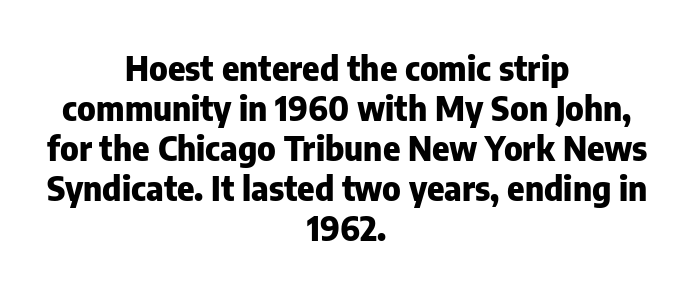
Q: Is the text bold? A: Yes.
Q: Is the text italic (slanted)? A: No, it is upright.
Q: Is the typeface a serif or a sans-serif typeface? A: Sans-serif.
Q: Is the text underlined? A: No.
Q: How is the paragraph aligned? A: Centered.
Q: Is the spacing between letters normal or unusually wide? A: Normal.
Q: Width (condensed, normal, or wide)? A: Normal.
Q: Stroke contrast? A: Low.
Q: x-height? A: Medium.
Q: Monospaced? A: No.
